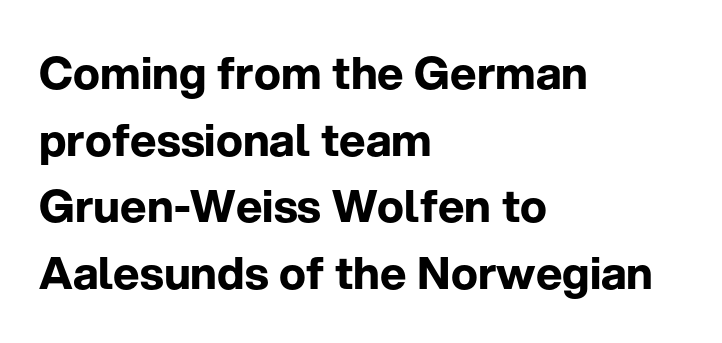
The image shows 45 px bold sans-serif type, upright; set left-aligned, normal line spacing (1.48x), normal letter spacing, not underlined; low stroke contrast and a medium x-height.
